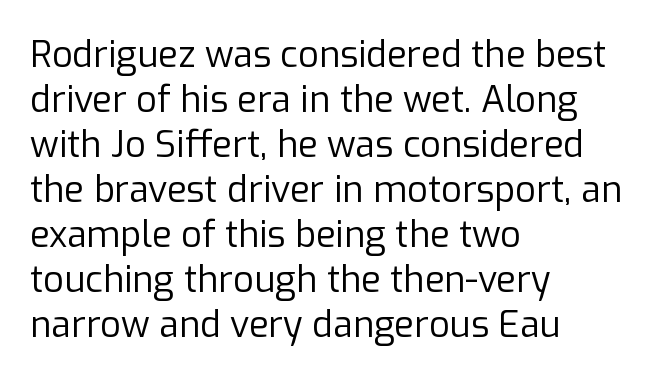
Q: Is the text bold? A: No.
Q: Is the text italic (slanted)? A: No, it is upright.
Q: Is the typeface a serif or a sans-serif typeface? A: Sans-serif.
Q: Is the text underlined? A: No.
Q: How is the paragraph aligned? A: Left-aligned.
Q: Is the spacing between letters normal or unusually wide? A: Normal.
Q: Is the spacing between lines tight, normal or loose? A: Normal.
Q: Width (condensed, normal, or wide)? A: Normal.
Q: Stroke contrast? A: Low.
Q: x-height? A: Medium.
Q: Monospaced? A: No.
